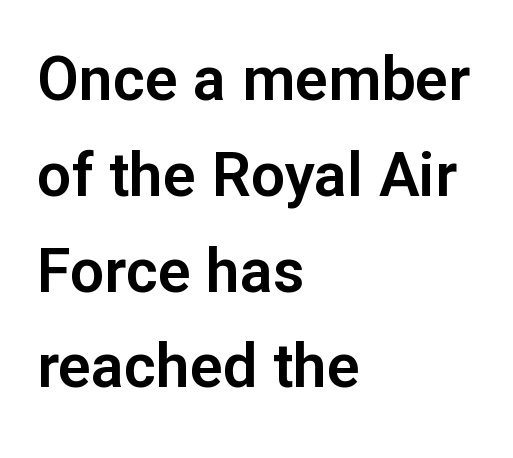
The image shows 61 px sans-serif type, upright; set left-aligned, normal line spacing (1.57x), normal letter spacing, not underlined; low stroke contrast and a medium x-height.
